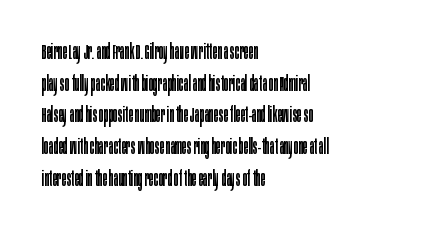
{"italic": "no", "bold": "no", "underline": "no", "align": "left", "line_spacing": "normal", "line_spacing_ratio": 1.44, "letter_spacing": "normal", "letter_spacing_em": 0.0, "glyph_px": 22}
